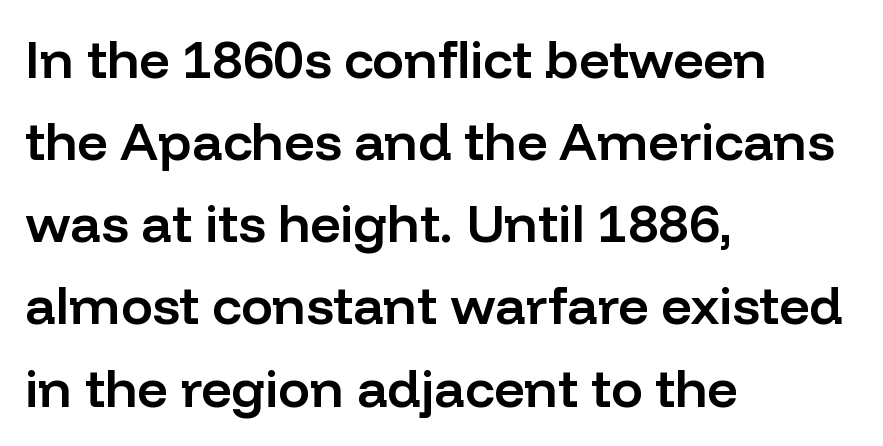
Regular leading. The lines in this sample share a left origin and differ only in where they stop. If you drew a line through each stem, it would be perfectly vertical. These lines keep a tight, regular rhythm from letter to letter. Serifs: no, the terminals of the letterforms are clean.
